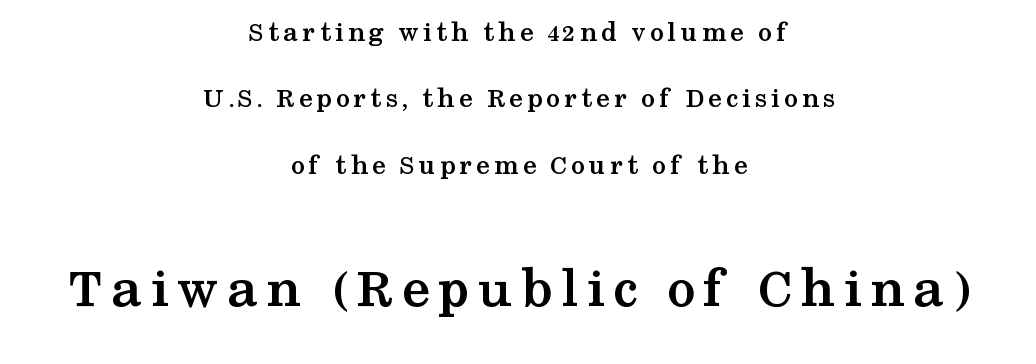
{"serif": "yes", "italic": "no", "bold": "yes", "weight": "semibold", "width": "wide", "stroke_contrast": "medium", "x_height": "medium", "monospaced": "no", "underline": "no", "align": "center", "line_spacing": "loose", "line_spacing_ratio": 2.37, "larger_block": "second", "size_ratio": 2.04, "glyph_px": 57}
